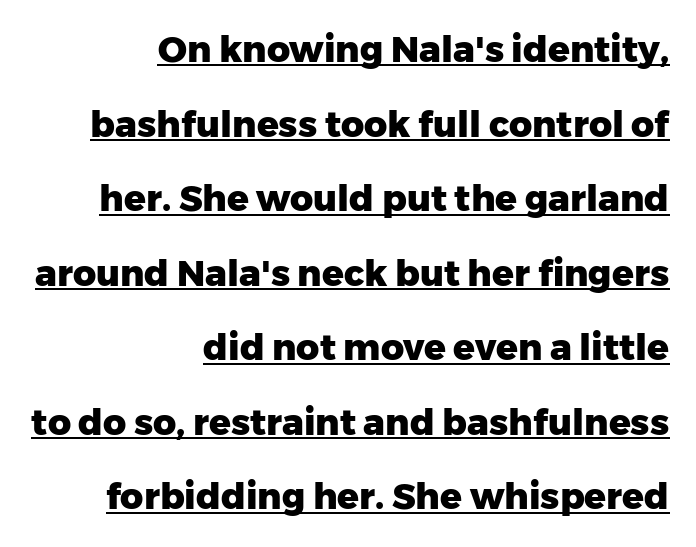
{"serif": "no", "italic": "no", "bold": "yes", "weight": "heavy", "width": "normal", "stroke_contrast": "low", "x_height": "medium", "monospaced": "no", "underline": "yes", "align": "right", "line_spacing": "loose", "line_spacing_ratio": 2.07, "letter_spacing": "normal", "letter_spacing_em": 0.0, "glyph_px": 36}
